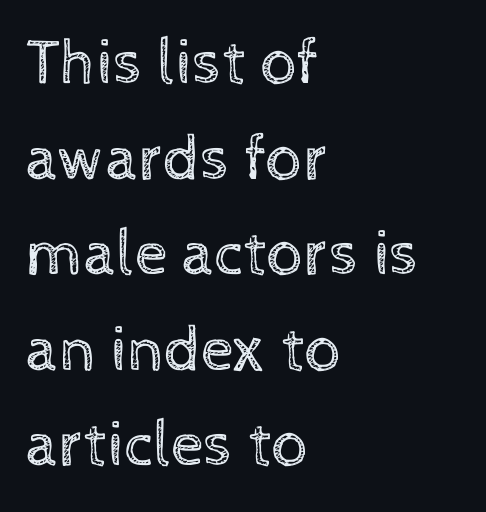
Q: Is the text bold? A: No.
Q: Is the text italic (slanted)? A: No, it is upright.
Q: Is the text underlined? A: No.
Q: How is the paragraph aligned? A: Left-aligned.
Q: Is the spacing between letters normal or unusually wide? A: Normal.
Q: Is the spacing between lines tight, normal or loose? A: Normal.
Q: Width (condensed, normal, or wide)? A: Normal.
Q: x-height? A: Medium.
Q: Monospaced? A: No.
